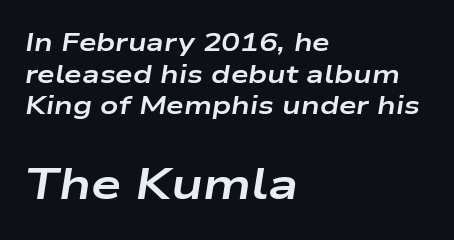
Q: Is the text bold? A: Yes.
Q: Is the text italic (slanted)? A: Yes, it leans right by about 9 degrees.
Q: Is the text underlined? A: No.
Q: How is the paragraph aligned? A: Left-aligned.
Q: Is the spacing between letters normal or unusually wide? A: Normal.
Q: Is the spacing between lines tight, normal or loose? A: Normal.
Q: Which block of text is set in a larger size, the first (top) or the second (bottom)? A: The second (bottom) one.
Q: Width (condensed, normal, or wide)? A: Wide.
Q: Stroke contrast? A: Low.
Q: x-height? A: Medium.
Q: Monospaced? A: No.
